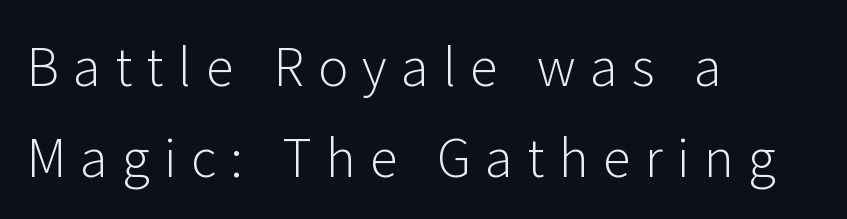
The image shows 51 px light sans-serif type, upright; set left-aligned, line spacing 1.79x, unusually wide letter spacing (+0.28 em), not underlined; low stroke contrast and a medium x-height.
